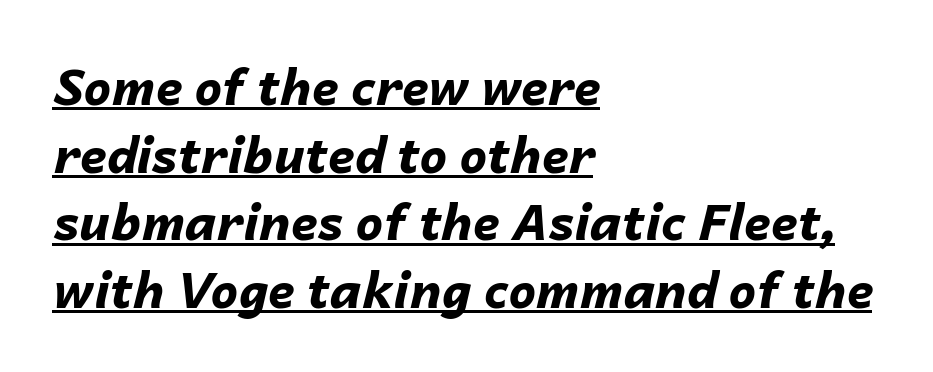
Compared with typical paragraphs, the rows here are spaced about the same. Heft: maximum for text — a bold. Honestly, the underline is the first thing you notice here. Reading down the block, your eye returns to a fixed left position each line. Do the characters align in a grid? No, the font is proportional. Is the type slanted? Yes — the strokes lean at a clear angle.
